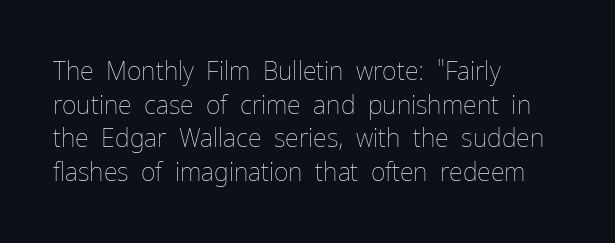
Q: Is the text bold? A: No.
Q: Is the text italic (slanted)? A: No, it is upright.
Q: Is the text underlined? A: No.
Q: How is the paragraph aligned? A: Left-aligned.
Q: Is the spacing between letters normal or unusually wide? A: Normal.
Q: Is the spacing between lines tight, normal or loose? A: Normal.
